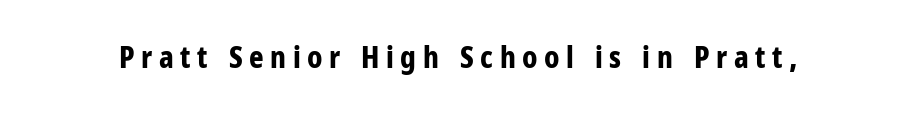
The image shows 31 px bold, condensed sans-serif type, upright; set unusually wide letter spacing (+0.21 em), not underlined; low stroke contrast and a medium x-height.
